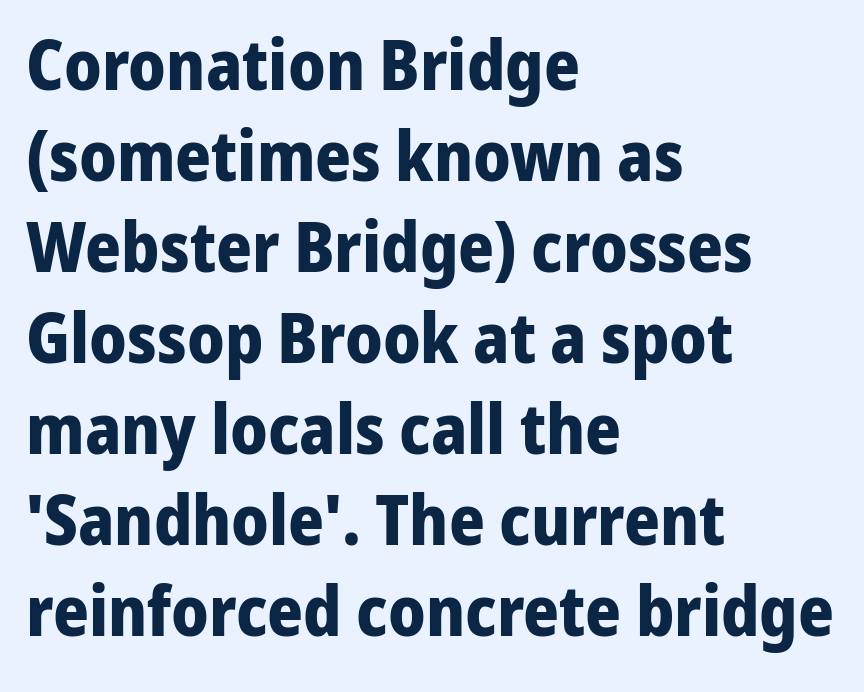
Type without underlining. One-word summary of the alignment: left. In terms of letterform style, serifs are entirely absent. The face used here is proportionally spaced, like ordinary book or web type.
